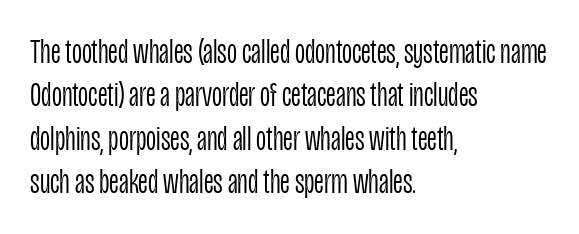
{"serif": "no", "italic": "no", "bold": "no", "weight": "light", "width": "condensed", "stroke_contrast": "low", "x_height": "large", "monospaced": "no", "underline": "no", "align": "left", "line_spacing_ratio": 1.24, "letter_spacing": "normal", "letter_spacing_em": 0.0, "glyph_px": 35}
